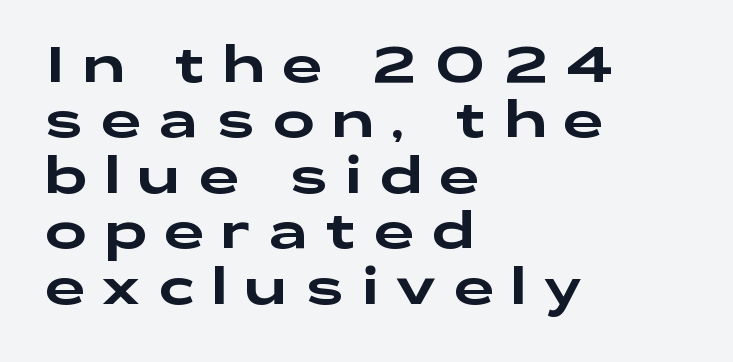
How would I describe the line gaps? Narrow and economical. A student would call this left alignment; a typographer would say flush left, rag right. Quick note: underline off. Loose tracking; the words dissolve into strings of separated letters. Think of a printed novel: that variable character pitch is what you see here. The passage shown is typeset with a sans-serif family.
